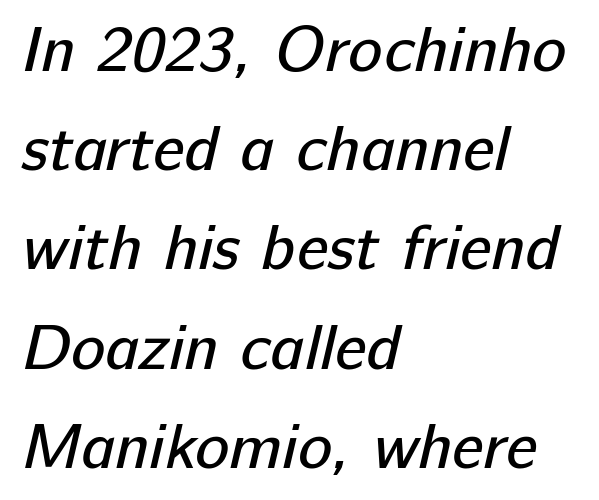
{"serif": "no", "bold": "no", "weight": "regular", "width": "normal", "stroke_contrast": "low", "x_height": "medium", "monospaced": "no", "underline": "no", "align": "left", "line_spacing": "normal", "line_spacing_ratio": 1.55, "letter_spacing": "normal", "letter_spacing_em": 0.0, "glyph_px": 64}
